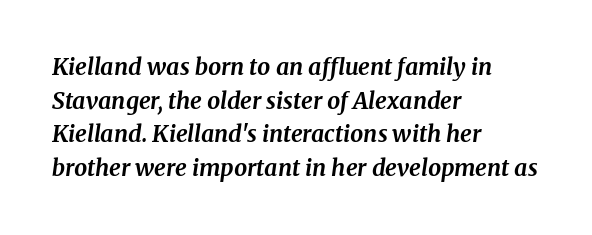
Q: Is the text bold? A: Yes.
Q: Is the text italic (slanted)? A: Yes, it leans right by about 8 degrees.
Q: Is the text underlined? A: No.
Q: How is the paragraph aligned? A: Left-aligned.
Q: Is the spacing between letters normal or unusually wide? A: Normal.
Q: Is the spacing between lines tight, normal or loose? A: Normal.
